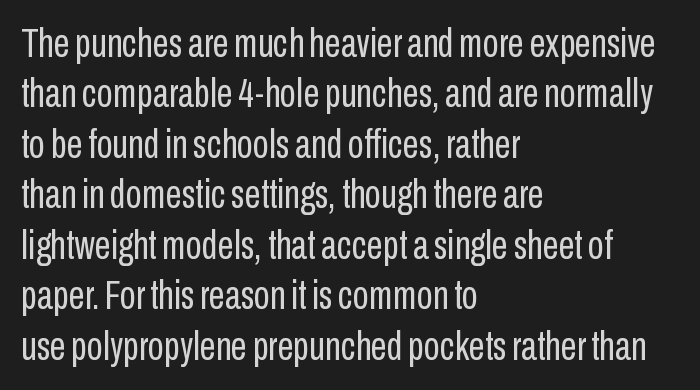
A typesetter would call this proportional, since set widths differ per character. Here the glyphs are tracked normally, forming tight word shapes. The letters stand upright; this is a roman face. Classification — sans serif.
